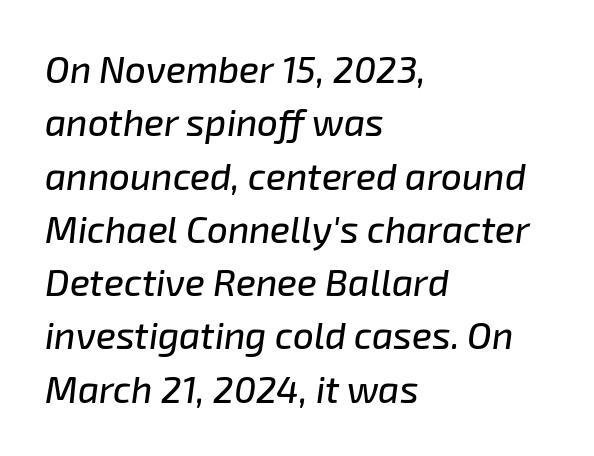
Q: Is the text italic (slanted)? A: Yes, it leans right by about 8 degrees.
Q: Is the text underlined? A: No.
Q: How is the paragraph aligned? A: Left-aligned.
Q: Is the spacing between letters normal or unusually wide? A: Normal.
Q: Is the spacing between lines tight, normal or loose? A: Normal.
Q: Width (condensed, normal, or wide)? A: Normal.
Q: Stroke contrast? A: Low.
Q: x-height? A: Medium.
Q: Monospaced? A: No.
